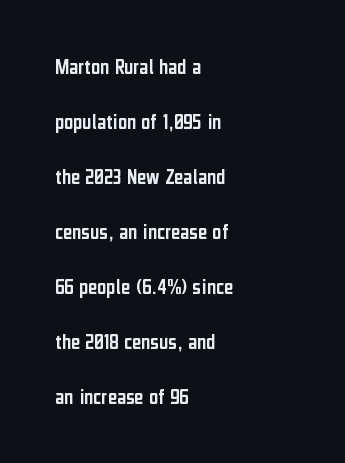
The image shows 22 px text type, upright; set left-aligned, loose line spacing (2.5x), normal letter spacing, not underlined.
